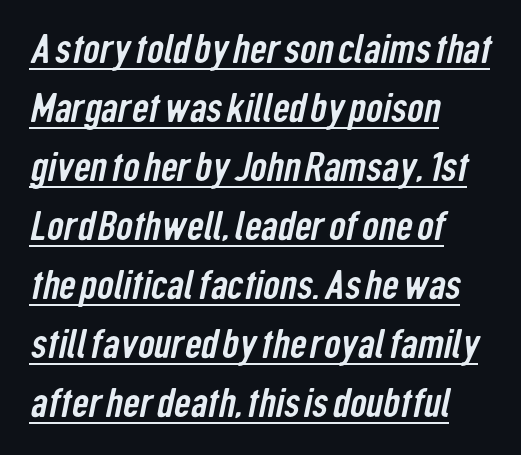
Beneath each row of characters lies a ruled line. The paragraph has a hard left edge and a soft right edge. Serif or sans? Sans — the stroke terminals are bare. These lines are rendered in a variable-pitch font. Inter-character spacing is left at the font's built-in metrics. Regular leading.
